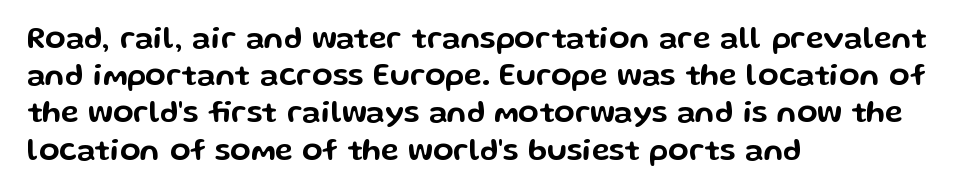
Q: Is the text italic (slanted)? A: No, it is upright.
Q: Is the typeface a serif or a sans-serif typeface? A: Sans-serif.
Q: Is the text underlined? A: No.
Q: How is the paragraph aligned? A: Left-aligned.
Q: Is the spacing between letters normal or unusually wide? A: Normal.
Q: Width (condensed, normal, or wide)? A: Wide.
Q: Stroke contrast? A: Low.
Q: x-height? A: Medium.
Q: Monospaced? A: No.
